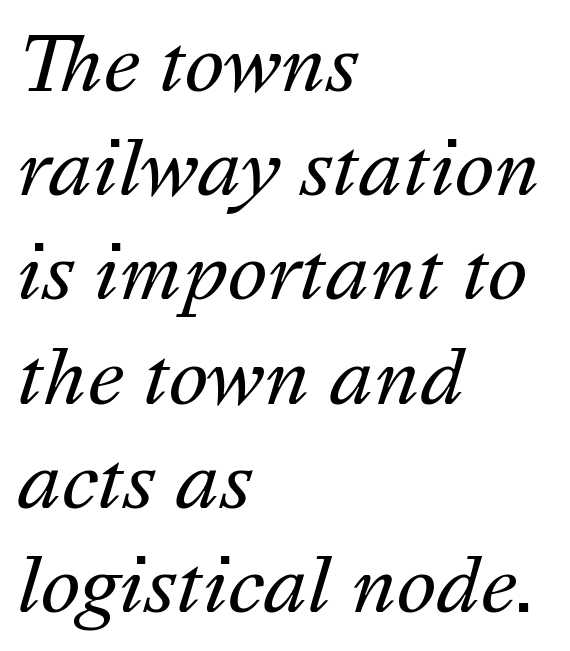
The image shows 75 px regular-weight type, italic (leaning right); set left-aligned, normal line spacing (1.39x), normal letter spacing, not underlined; medium stroke contrast and a medium x-height.
